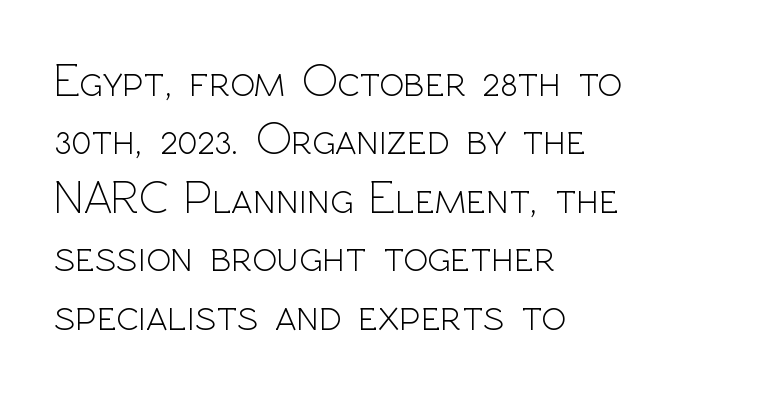
{"serif": "no", "italic": "no", "bold": "no", "weight": "light", "width": "normal", "x_height": "medium", "monospaced": "no", "underline": "no", "align": "left", "line_spacing": "normal", "line_spacing_ratio": 1.27, "letter_spacing": "normal", "letter_spacing_em": 0.0, "glyph_px": 46}
